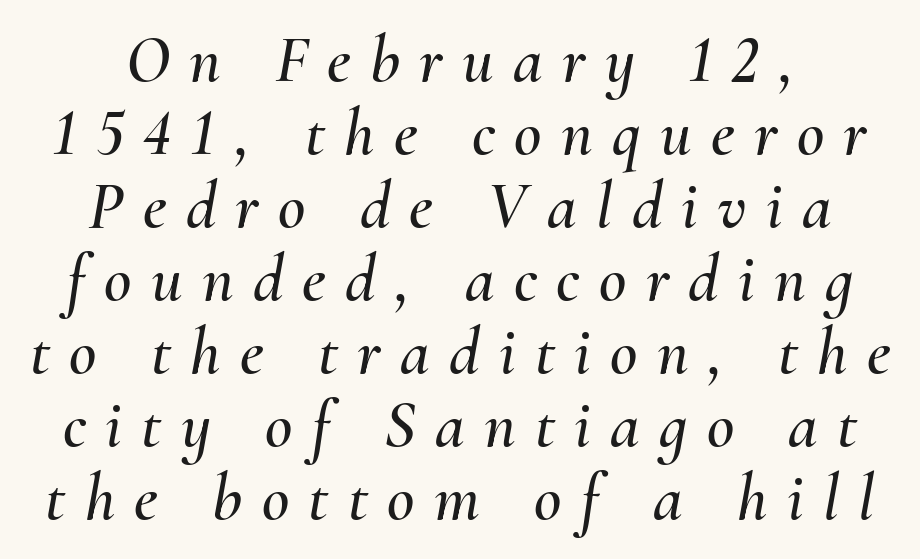
The space directly below the letters is spotless. Does the leading feel generous? Not at all — it's pinched. Teacher's note: observe the equal gaps on both sides — that is centered alignment. Notice how the stems are inclined rather than vertical — that's the hallmark of italics. Think of a printed novel: that variable character pitch is what you see here. Each word looks stretched out because of the extra space between its letters.
